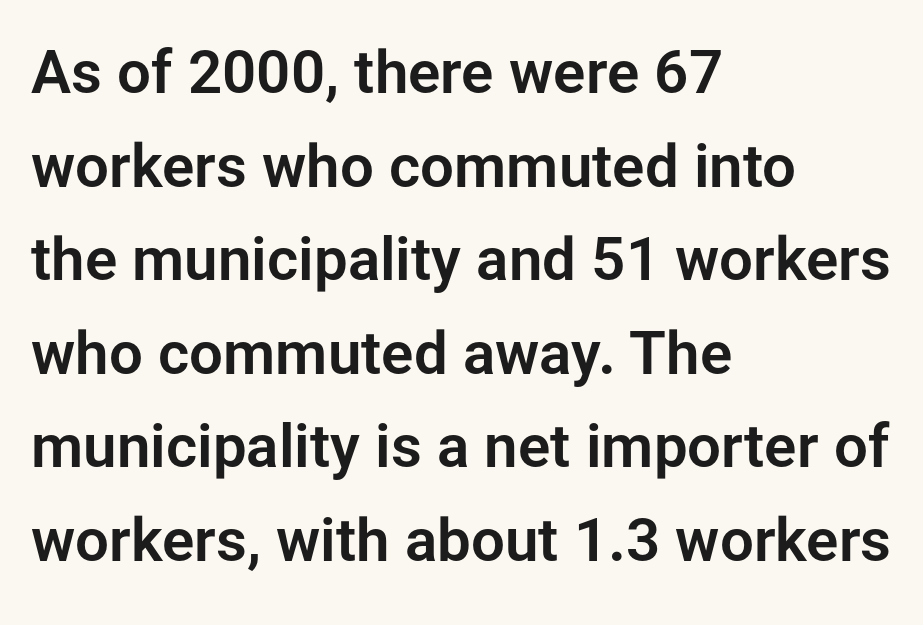
Q: Is the text italic (slanted)? A: No, it is upright.
Q: Is the typeface a serif or a sans-serif typeface? A: Sans-serif.
Q: Is the text underlined? A: No.
Q: How is the paragraph aligned? A: Left-aligned.
Q: Is the spacing between letters normal or unusually wide? A: Normal.
Q: Is the spacing between lines tight, normal or loose? A: Normal.
Q: Width (condensed, normal, or wide)? A: Normal.
Q: Stroke contrast? A: Low.
Q: x-height? A: Medium.
Q: Monospaced? A: No.
